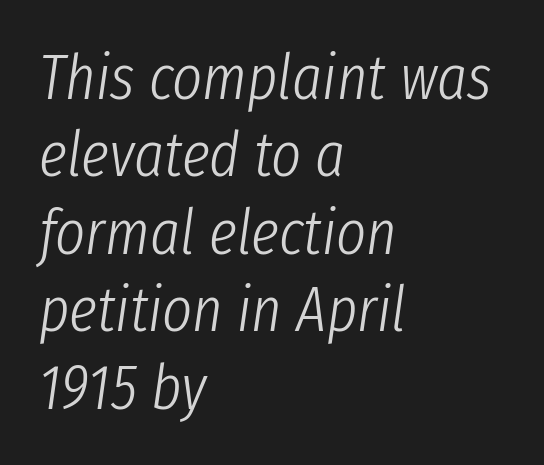
Q: Is the text bold? A: No.
Q: Is the text italic (slanted)? A: Yes, it leans right by about 8 degrees.
Q: Is the text underlined? A: No.
Q: How is the paragraph aligned? A: Left-aligned.
Q: Is the spacing between letters normal or unusually wide? A: Normal.
Q: Width (condensed, normal, or wide)? A: Condensed.
Q: Stroke contrast? A: Low.
Q: x-height? A: Medium.
Q: Monospaced? A: No.
